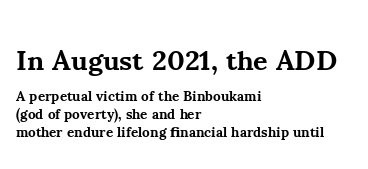
The image shows 28 px bold serif type, upright; set left-aligned, normal line spacing (1.28x), normal letter spacing, not underlined; the first (top) block is 2.0x larger; medium stroke contrast and a small x-height.
